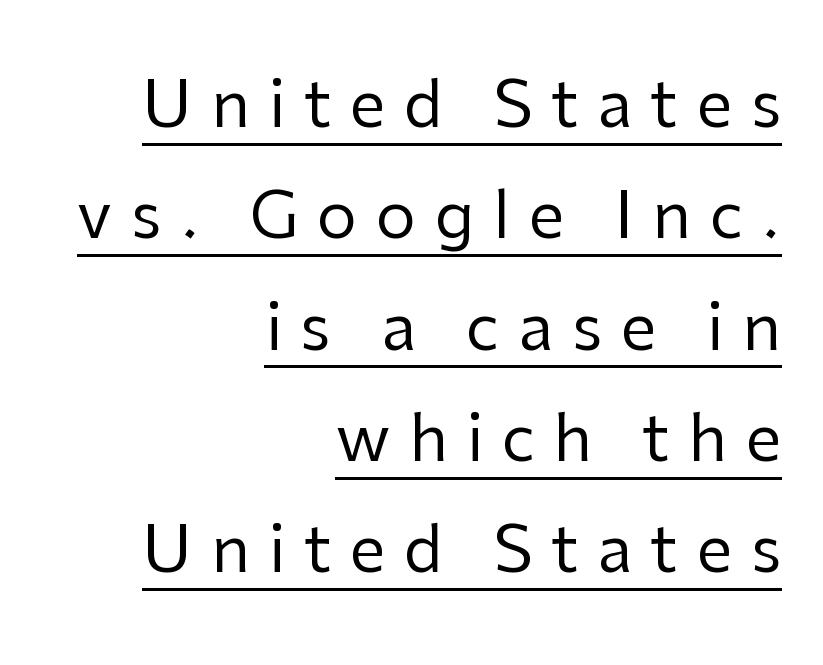
Q: Is the text bold? A: No.
Q: Is the text italic (slanted)? A: No, it is upright.
Q: Is the typeface a serif or a sans-serif typeface? A: Sans-serif.
Q: Is the text underlined? A: Yes.
Q: How is the paragraph aligned? A: Right-aligned.
Q: Is the spacing between letters normal or unusually wide? A: Unusually wide.
Q: Width (condensed, normal, or wide)? A: Normal.
Q: Stroke contrast? A: Low.
Q: x-height? A: Medium.
Q: Monospaced? A: No.
